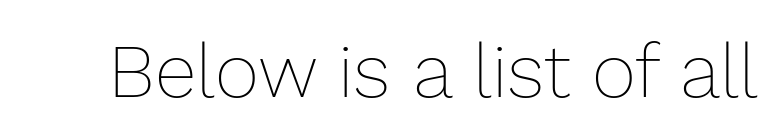
The image shows 76 px thin type, upright; set normal letter spacing, not underlined; low stroke contrast and a medium x-height.
